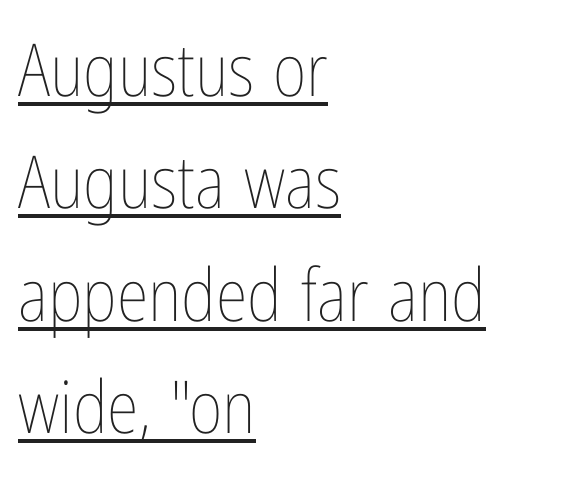
Character widths vary here, with narrow letters taking less room than wide ones. This rendering leaves character spacing at its baseline value. One glance says typical: line gaps are just what's usual. The face used here appears with an underline applied. Weight class: somewhere from thin through regular.
